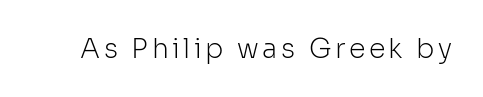
{"italic": "no", "bold": "no", "underline": "no", "glyph_px": 27}
